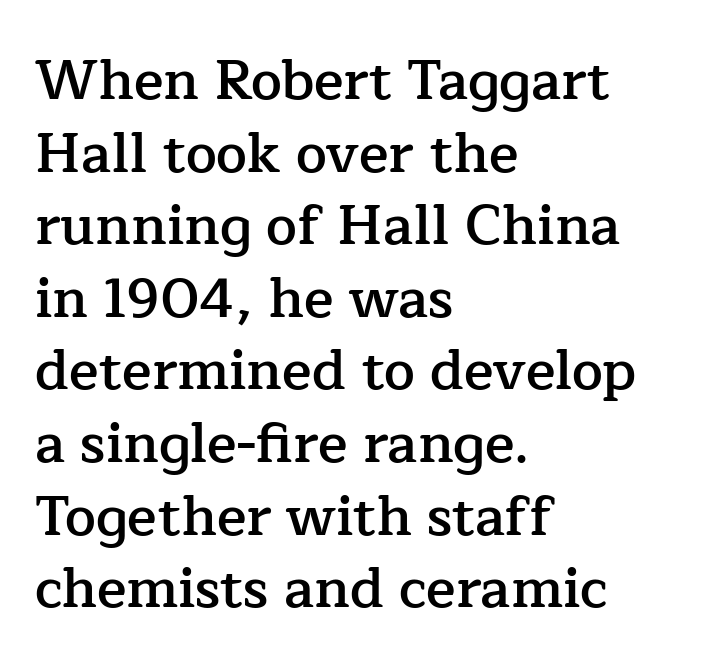
Q: Is the text bold? A: Semi-bold.
Q: Is the text italic (slanted)? A: No, it is upright.
Q: Is the typeface a serif or a sans-serif typeface? A: Serif.
Q: Is the text underlined? A: No.
Q: How is the paragraph aligned? A: Left-aligned.
Q: Is the spacing between letters normal or unusually wide? A: Normal.
Q: Is the spacing between lines tight, normal or loose? A: Normal.
Q: Width (condensed, normal, or wide)? A: Normal.
Q: Stroke contrast? A: Low.
Q: x-height? A: Medium.
Q: Monospaced? A: No.
